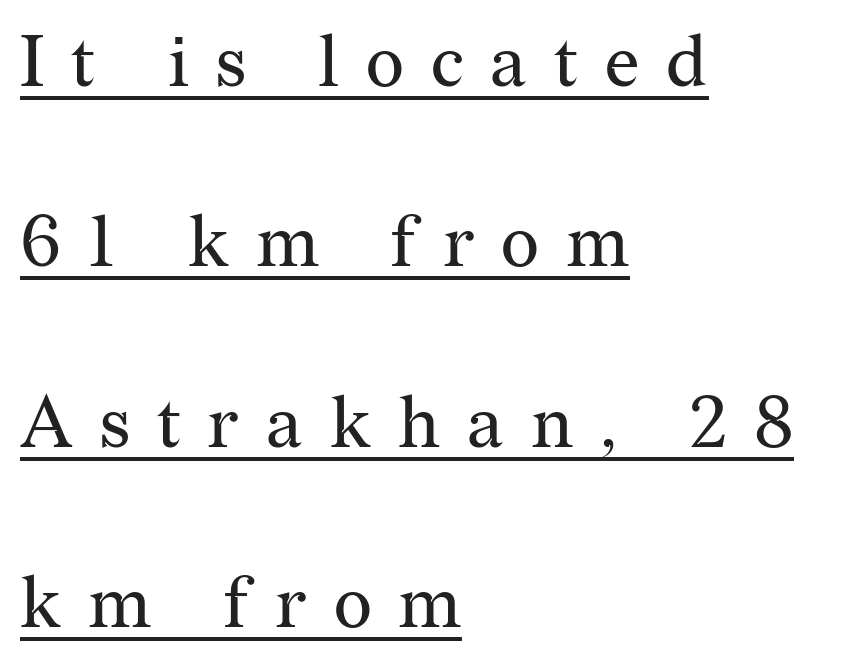
The face used here is proportionally spaced, like ordinary book or web type. Honestly, the underline is the first thing you notice here. The font family rendered here belongs to the serif group. This rendering uses left alignment, leaving the right contour irregular. The gaps between neighbouring characters are conspicuously large. How would I describe the line gaps? Wide and relaxed.
